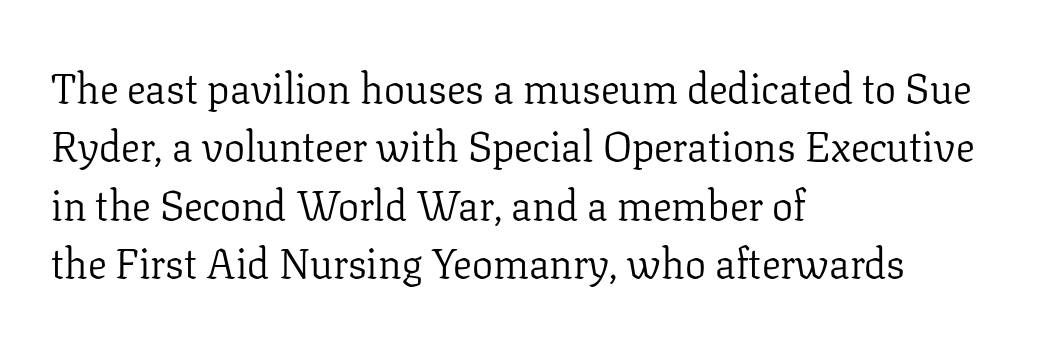
The image shows 42 px light serif type, upright; set left-aligned, normal line spacing (1.39x), normal letter spacing, not underlined; low stroke contrast and a medium x-height.
